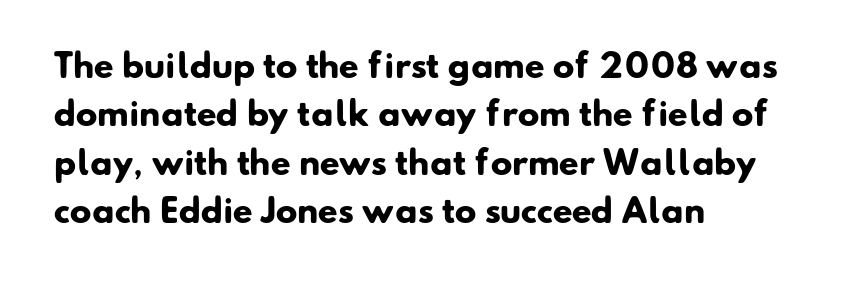
Q: Is the text bold? A: Yes.
Q: Is the typeface a serif or a sans-serif typeface? A: Sans-serif.
Q: Is the text underlined? A: No.
Q: How is the paragraph aligned? A: Left-aligned.
Q: Is the spacing between letters normal or unusually wide? A: Normal.
Q: Is the spacing between lines tight, normal or loose? A: Normal.
Q: Width (condensed, normal, or wide)? A: Normal.
Q: Stroke contrast? A: Low.
Q: x-height? A: Small.
Q: Monospaced? A: No.
